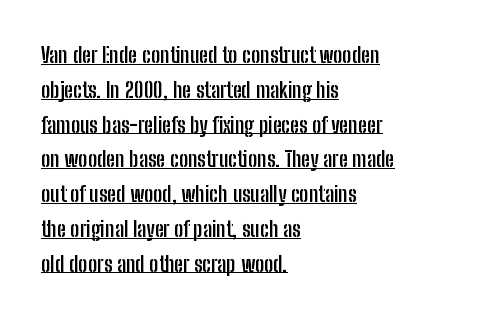
The image shows 22 px bold type, upright; set left-aligned, normal line spacing (1.58x), normal letter spacing, underlined.
